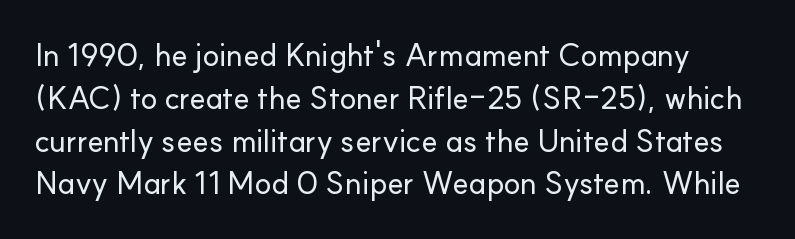
The image shows 31 px sans-serif type, upright; set normal line spacing (1.38x), normal letter spacing, not underlined; low stroke contrast and a small x-height.
